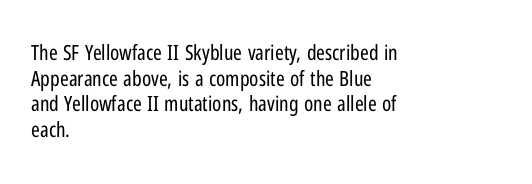
Q: Is the text bold? A: No.
Q: Is the text italic (slanted)? A: No, it is upright.
Q: Is the text underlined? A: No.
Q: How is the paragraph aligned? A: Left-aligned.
Q: Is the spacing between letters normal or unusually wide? A: Normal.
